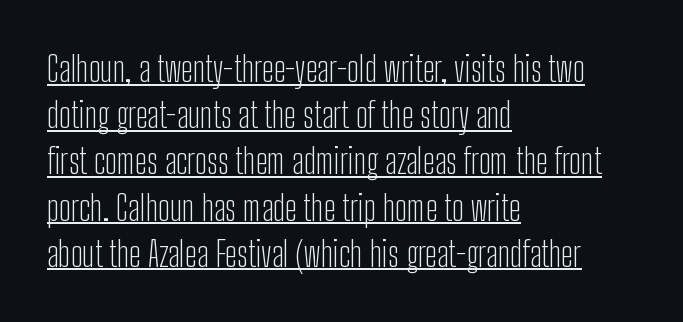
Weight: in the light-to-regular range. Posture: straight, roman, zero tilt. Line starts are locked; line ends wander. Looks like someone drew a line under every word here. Serif or sans? Sans — the stroke terminals are bare. Vertically, the passage feels balanced, rows spaced as you'd expect.
